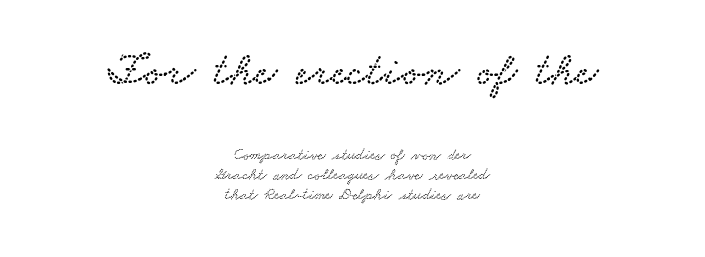
{"serif": "yes", "width": "wide", "stroke_contrast": "low", "x_height": "small", "monospaced": "no", "underline": "no", "align": "center", "line_spacing_ratio": 1.24, "letter_spacing": "normal", "letter_spacing_em": 0.0, "larger_block": "first", "size_ratio": 2.94, "glyph_px": 47}
